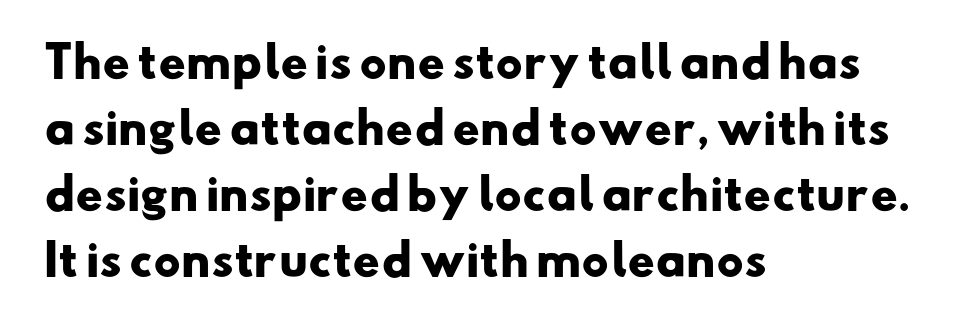
Q: Is the text bold? A: Yes.
Q: Is the typeface a serif or a sans-serif typeface? A: Sans-serif.
Q: Is the text underlined? A: No.
Q: How is the paragraph aligned? A: Left-aligned.
Q: Is the spacing between letters normal or unusually wide? A: Normal.
Q: Is the spacing between lines tight, normal or loose? A: Normal.
Q: Width (condensed, normal, or wide)? A: Wide.
Q: Stroke contrast? A: Low.
Q: x-height? A: Small.
Q: Monospaced? A: No.
